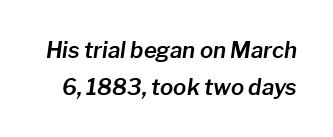
The image shows 22 px text type, italic (leaning right); set normal line spacing (1.66x), normal letter spacing, not underlined.
